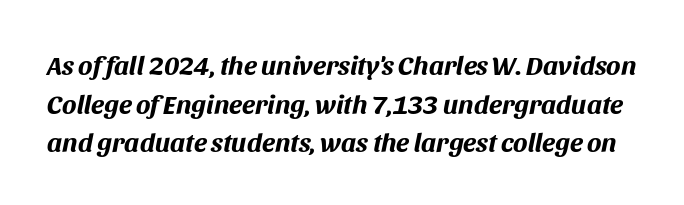
Q: Is the text bold? A: Yes.
Q: Is the text italic (slanted)? A: Yes, it leans right by about 11 degrees.
Q: Is the text underlined? A: No.
Q: Is the spacing between letters normal or unusually wide? A: Normal.
Q: Is the spacing between lines tight, normal or loose? A: Normal.
